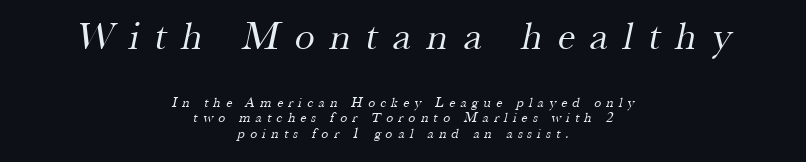
{"serif": "yes", "bold": "no", "weight": "regular", "width": "normal", "stroke_contrast": "medium", "x_height": "small", "monospaced": "no", "underline": "no", "align": "center", "line_spacing": "tight", "line_spacing_ratio": 1.12, "letter_spacing": "wide", "letter_spacing_em": 0.38, "larger_block": "first", "size_ratio": 2.86, "glyph_px": 40}
